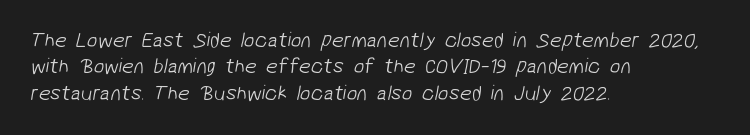
The image shows 21 px text type; set left-aligned, normal line spacing (1.26x), normal letter spacing, not underlined.
